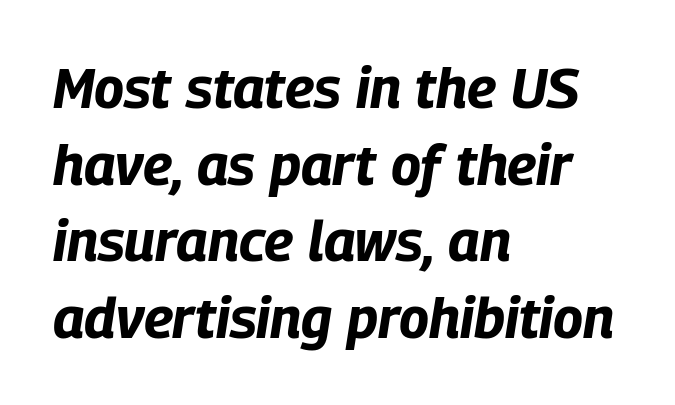
The image shows 56 px bold, condensed type, italic (leaning right); set left-aligned, normal line spacing (1.37x), normal letter spacing, not underlined; low stroke contrast and a large x-height.
